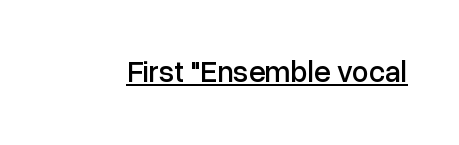
The image shows 30 px sans-serif type, upright; set normal letter spacing, underlined; low stroke contrast and a medium x-height.
